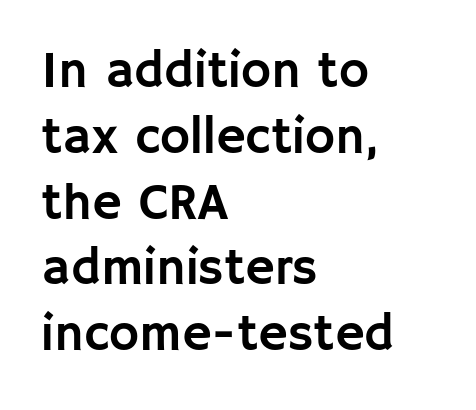
Q: Is the text italic (slanted)? A: No, it is upright.
Q: Is the typeface a serif or a sans-serif typeface? A: Sans-serif.
Q: Is the text underlined? A: No.
Q: How is the paragraph aligned? A: Left-aligned.
Q: Is the spacing between letters normal or unusually wide? A: Normal.
Q: Is the spacing between lines tight, normal or loose? A: Normal.
Q: Width (condensed, normal, or wide)? A: Normal.
Q: Stroke contrast? A: Low.
Q: x-height? A: Large.
Q: Monospaced? A: No.
